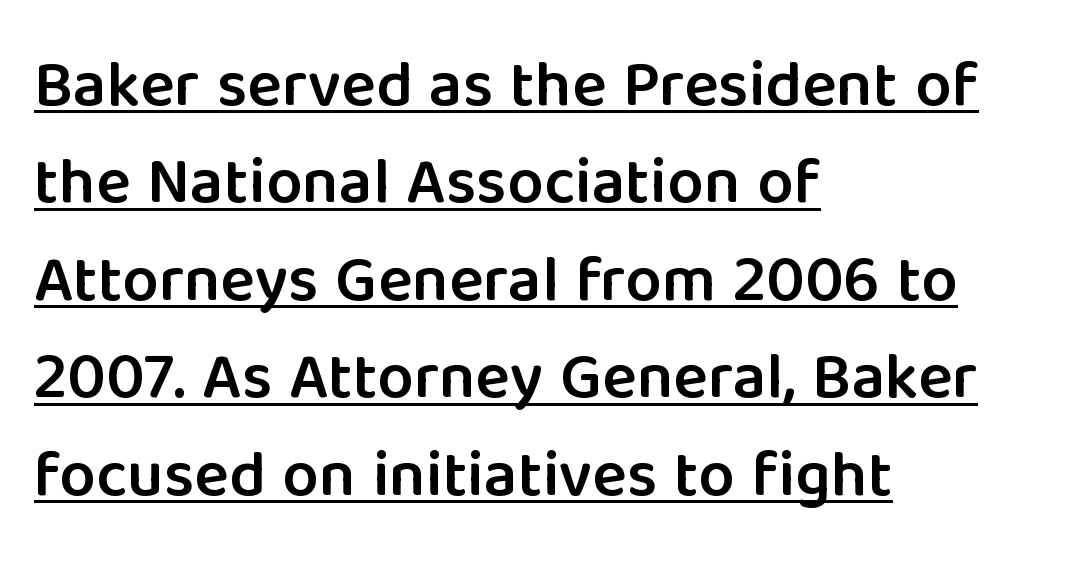
What weight is shown? A semibold, between regular and bold. These lines keep a tight, regular rhythm from letter to letter. Students, observe: this is what conventionally led text looks like. Looks like someone drew a line under every word here. This sample has the flowing, uneven cadence of proportional lettering. Line starts are locked; line ends wander.
